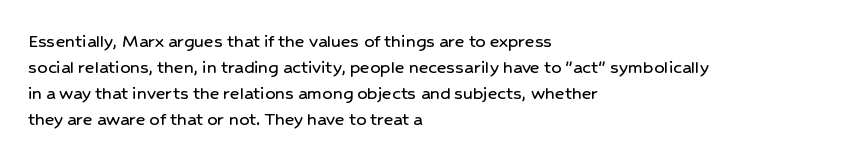
The letterforms sit shoulder to shoulder at normal distance. The lines in this sample share a left origin and differ only in where they stop. Lines of text with bare space underneath. This sample keeps an unexceptional amount of space between lines. Upright lettering throughout.
